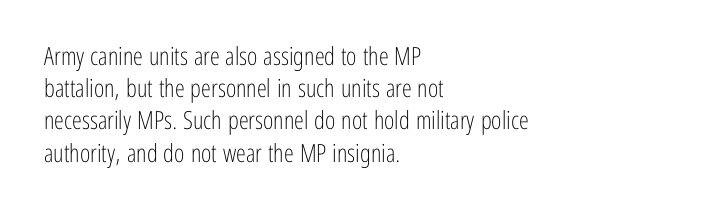
The image shows 25 px text type, upright; set left-aligned, normal line spacing (1.29x), normal letter spacing, not underlined.
